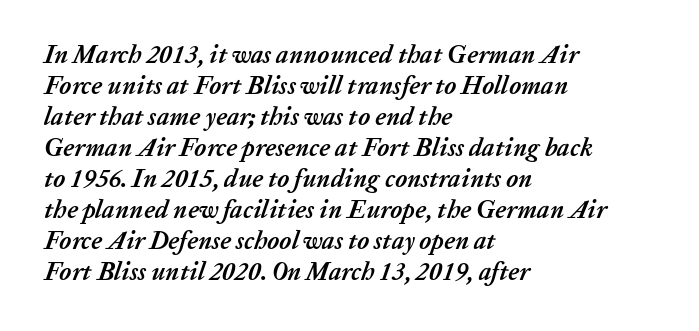
Its strokes are broad and dark, the hallmark of bold type. If you drew a line through each stem, it would be angled. This rendering uses left alignment, leaving the right contour irregular. The zone under the glyphs is completely vacant.
